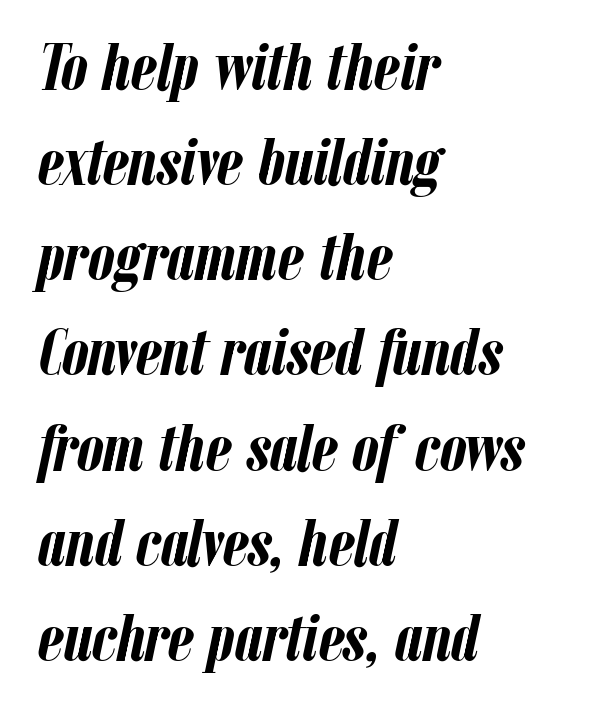
Q: Is the text bold? A: Yes.
Q: Is the text italic (slanted)? A: Yes, it leans right by about 12 degrees.
Q: Is the text underlined? A: No.
Q: How is the paragraph aligned? A: Left-aligned.
Q: Is the spacing between letters normal or unusually wide? A: Normal.
Q: Is the spacing between lines tight, normal or loose? A: Normal.
Q: Width (condensed, normal, or wide)? A: Condensed.
Q: Stroke contrast? A: Low.
Q: x-height? A: Medium.
Q: Monospaced? A: No.
